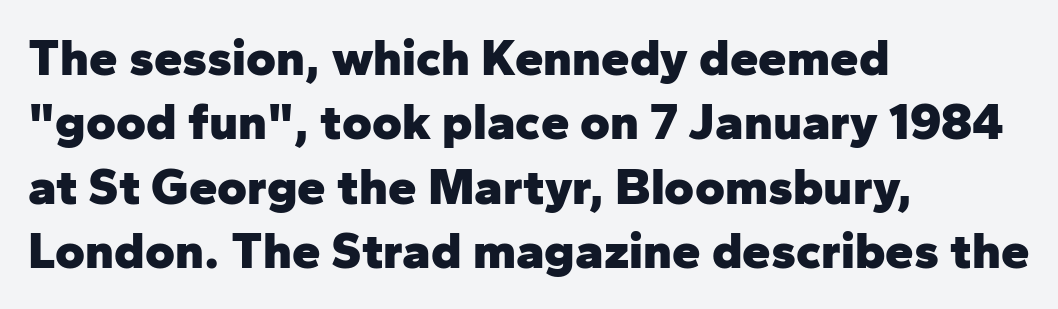
Short note: letters normally spaced. Notice how the stems are strictly vertical — no italics here. A full-strength bold gives these letters their thick strokes. Each letter keeps its own natural width here, so spacing adapts to shape. Note: no serifs on the glyphs.
